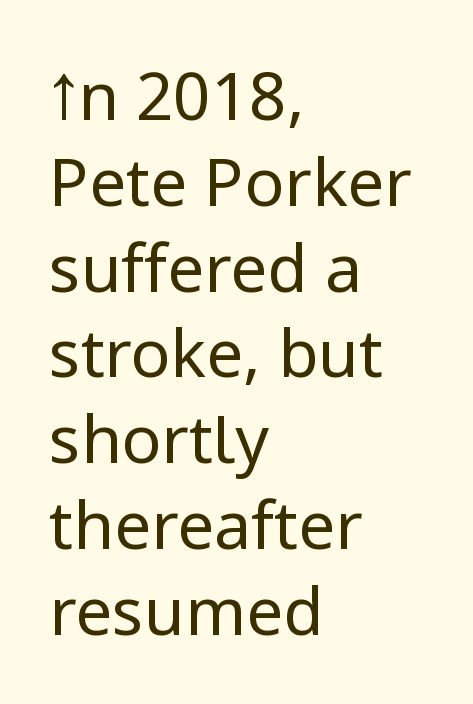
Q: Is the text bold? A: No.
Q: Is the text italic (slanted)? A: No, it is upright.
Q: Is the typeface a serif or a sans-serif typeface? A: Sans-serif.
Q: Is the text underlined? A: No.
Q: How is the paragraph aligned? A: Left-aligned.
Q: Is the spacing between letters normal or unusually wide? A: Normal.
Q: Is the spacing between lines tight, normal or loose? A: Normal.
Q: Width (condensed, normal, or wide)? A: Normal.
Q: Stroke contrast? A: Low.
Q: x-height? A: Medium.
Q: Monospaced? A: No.
